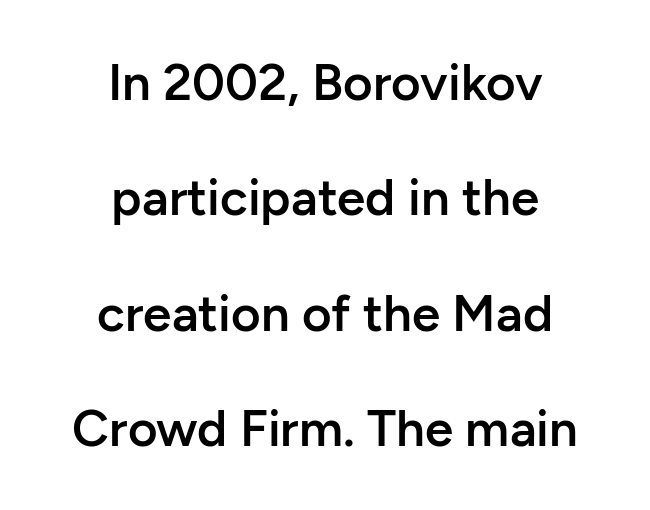
The image shows 51 px semibold sans-serif type, upright; set centered, loose line spacing (2.26x), normal letter spacing, not underlined; low stroke contrast and a medium x-height.
